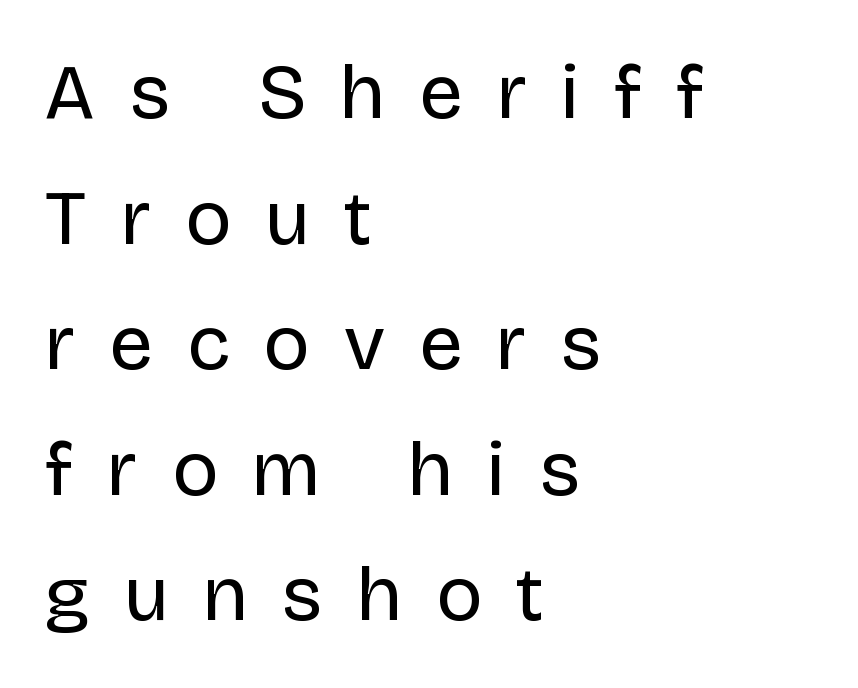
The image shows 78 px regular-weight sans-serif type, upright; set left-aligned, normal line spacing (1.61x), unusually wide letter spacing (+0.44 em), not underlined; low stroke contrast and a large x-height.
